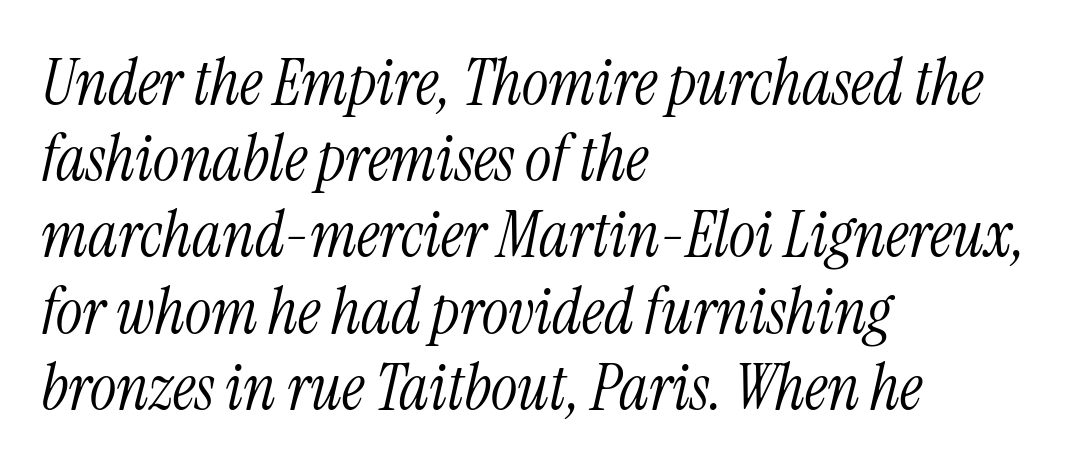
Letter spacing: default. The face used here is proportionally spaced, like ordinary book or web type. Each letter's strokes conclude with small projecting serifs. All the whitespace from short lines collects on the right. The strokes are not fattened; the text isn't bold.
